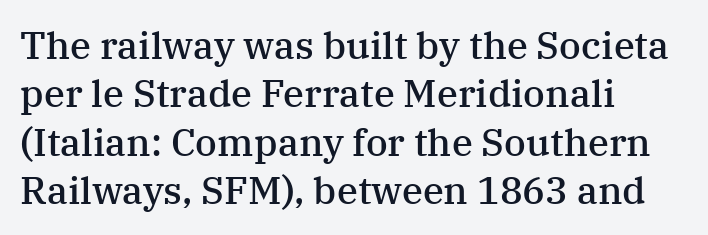
{"serif": "yes", "italic": "no", "bold": "semi", "weight": "semibold", "width": "normal", "stroke_contrast": "medium", "x_height": "medium", "monospaced": "no", "underline": "no", "align": "left", "line_spacing": "normal", "line_spacing_ratio": 1.27, "letter_spacing": "normal", "letter_spacing_em": 0.0, "glyph_px": 38}
